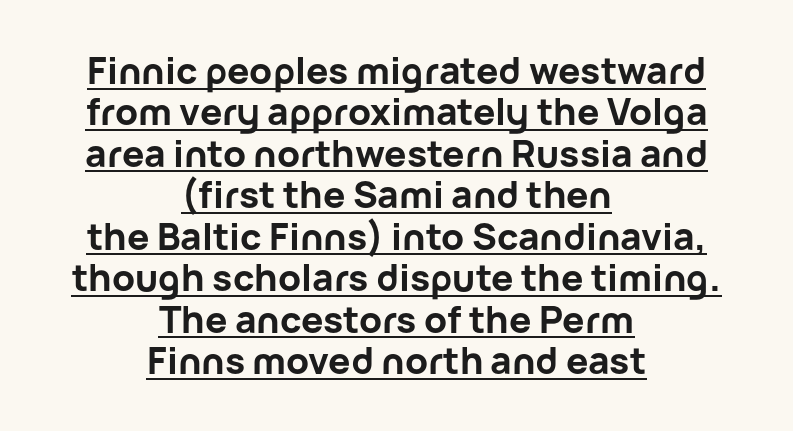
The image shows 37 px bold sans-serif type, upright; set centered, tight line spacing (1.12x), normal letter spacing, underlined; low stroke contrast and a medium x-height.
